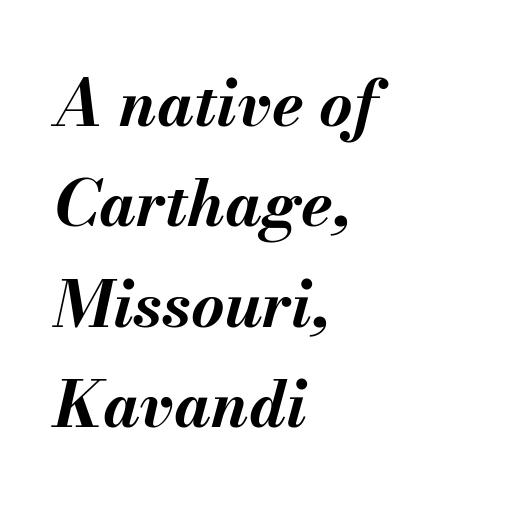
The image shows 64 px bold type, italic (leaning right); set left-aligned, normal line spacing (1.57x), normal letter spacing, not underlined; medium stroke contrast and a small x-height.
